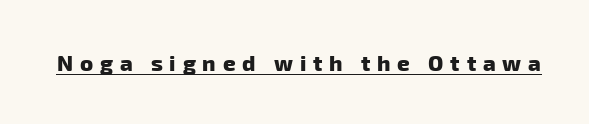
The image shows 22 px bold type; set unusually wide letter spacing (+0.31 em), underlined.
